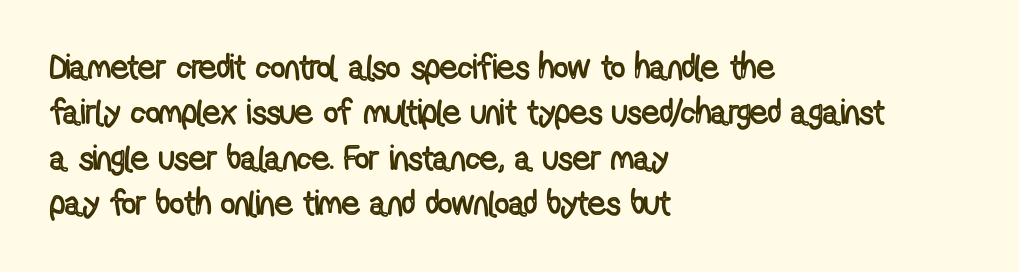
{"italic": "no", "width": "condensed", "x_height": "medium", "monospaced": "no", "underline": "no", "align": "left", "line_spacing": "normal", "line_spacing_ratio": 1.3, "letter_spacing": "normal", "letter_spacing_em": 0.0, "glyph_px": 35}
